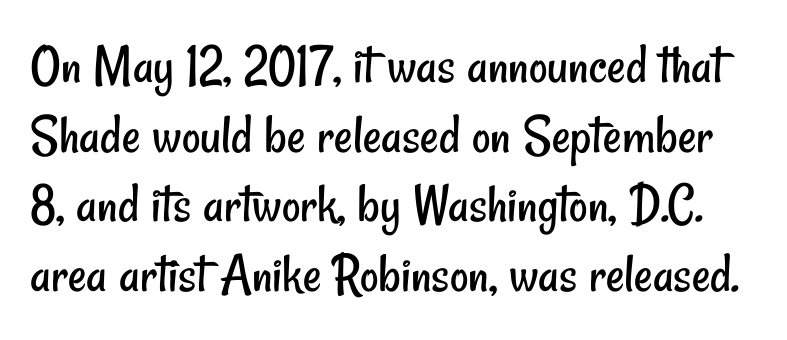
The image shows 57 px regular-weight, condensed sans-serif type; set line spacing 1.22x, normal letter spacing, not underlined; low stroke contrast and a small x-height.
